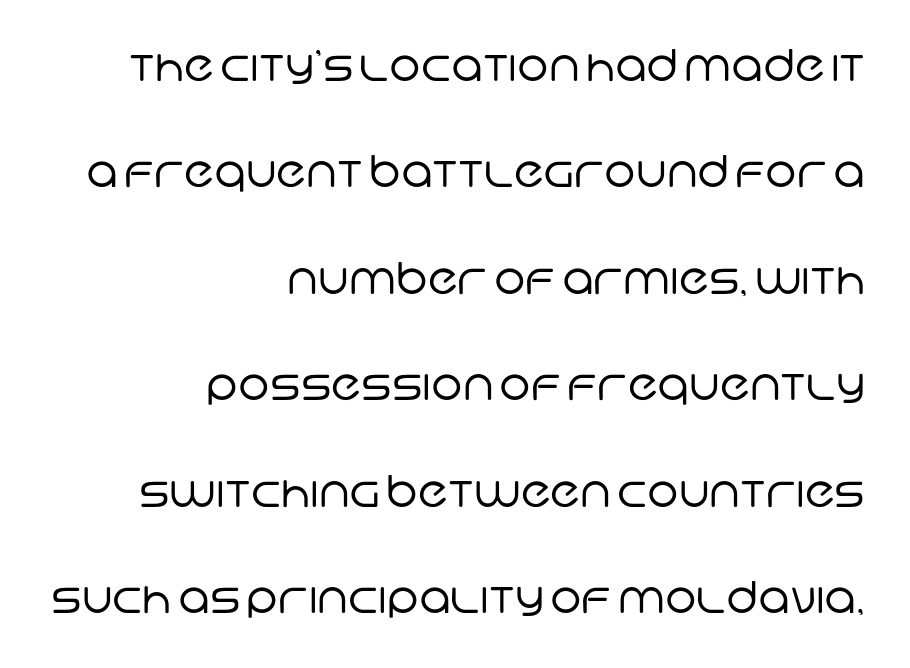
{"serif": "no", "bold": "no", "weight": "regular", "width": "normal", "stroke_contrast": "low", "x_height": "large", "monospaced": "no", "underline": "no", "align": "right", "line_spacing": "loose", "line_spacing_ratio": 2.42, "letter_spacing": "normal", "letter_spacing_em": 0.0, "glyph_px": 44}
